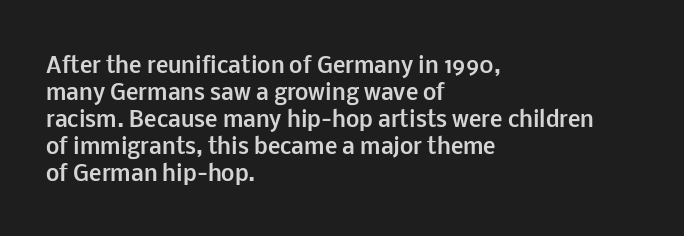
Q: Is the text bold? A: Yes.
Q: Is the text italic (slanted)? A: No, it is upright.
Q: Is the text underlined? A: No.
Q: How is the paragraph aligned? A: Left-aligned.
Q: Is the spacing between letters normal or unusually wide? A: Normal.
Q: Is the spacing between lines tight, normal or loose? A: Normal.
